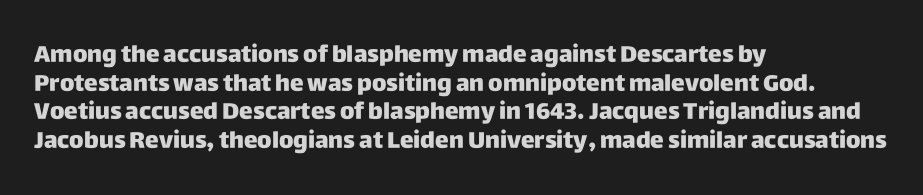
Every character sits straight up, as roman type does. Stroke thickness is high; the sample reads as a true bold. Inter-character spacing is left at the font's built-in metrics. Casual observation: everything's shoved over to the left. The specimen omits any rule beneath the text block's lines.
